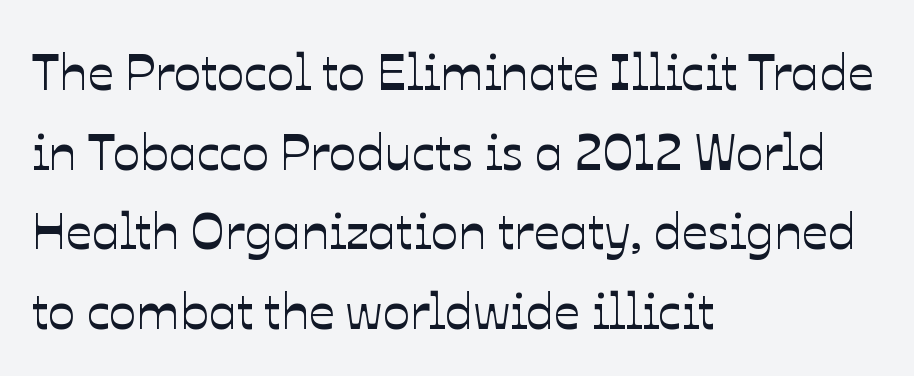
{"italic": "no", "width": "normal", "stroke_contrast": "low", "x_height": "medium", "monospaced": "no", "underline": "no", "align": "left", "line_spacing": "normal", "line_spacing_ratio": 1.56, "letter_spacing": "normal", "letter_spacing_em": 0.0, "glyph_px": 51}
